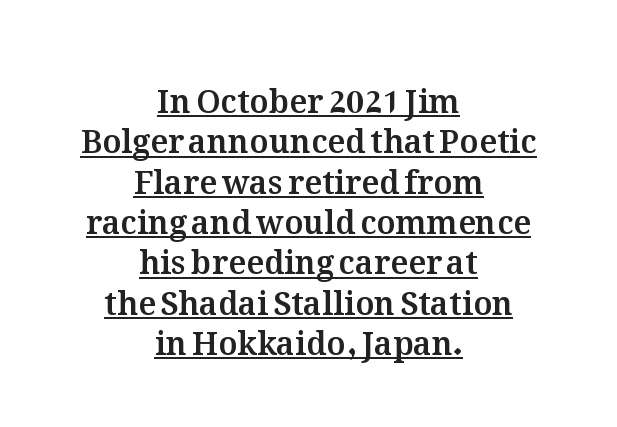
The image shows 32 px text type, upright; set centered, normal line spacing (1.26x), normal letter spacing, underlined; medium stroke contrast and a medium x-height.
